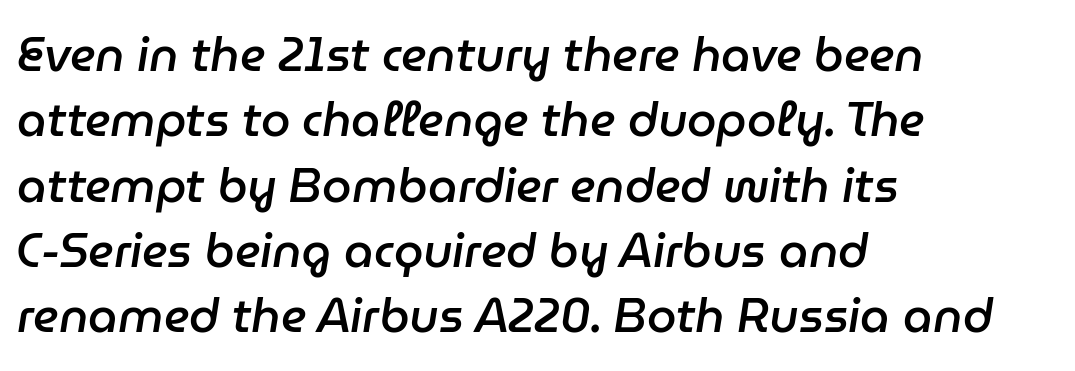
{"italic": "yes", "lean": "right", "slant_degrees": 9, "bold": "semi", "weight": "semibold", "width": "normal", "stroke_contrast": "low", "x_height": "medium", "monospaced": "no", "underline": "no", "align": "left", "line_spacing": "normal", "line_spacing_ratio": 1.39, "letter_spacing": "normal", "letter_spacing_em": 0.0, "glyph_px": 47}
